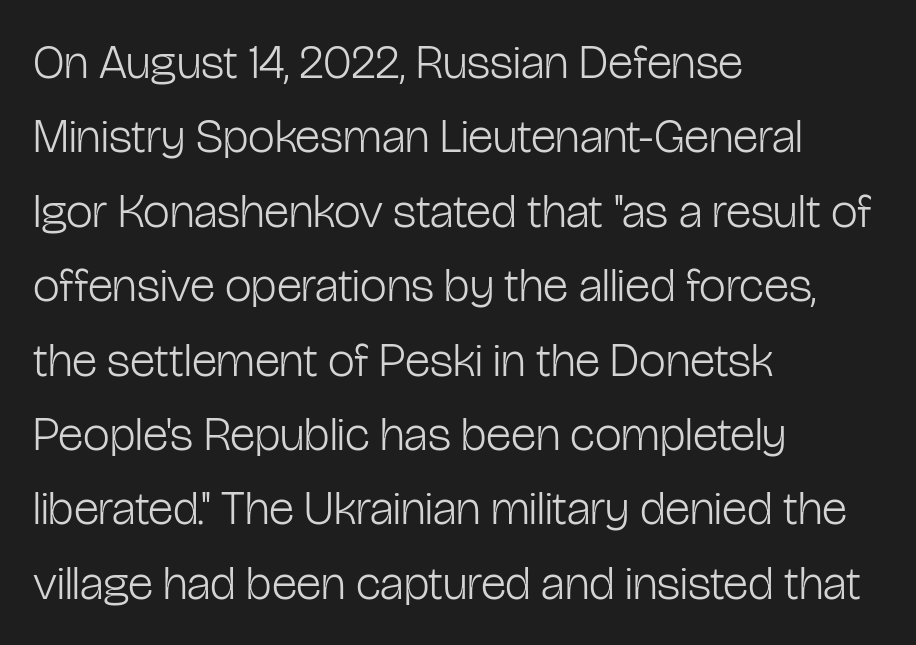
No letter is thick-stroked: the sample isn't bold. Each line starts at the same left margin while the right side varies. Regular leading. This sample uses plain, unmodified letter spacing. The passage shown is typed in a proportional face where columns would drift. Each letter's strokes conclude bluntly, with no projecting serifs.
